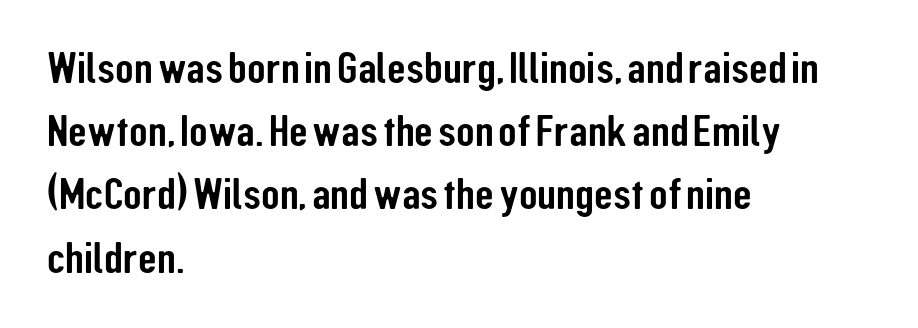
Q: Is the text italic (slanted)? A: No, it is upright.
Q: Is the typeface a serif or a sans-serif typeface? A: Sans-serif.
Q: Is the text underlined? A: No.
Q: How is the paragraph aligned? A: Left-aligned.
Q: Is the spacing between letters normal or unusually wide? A: Normal.
Q: Is the spacing between lines tight, normal or loose? A: Normal.
Q: Width (condensed, normal, or wide)? A: Condensed.
Q: Stroke contrast? A: Low.
Q: x-height? A: Medium.
Q: Monospaced? A: No.
